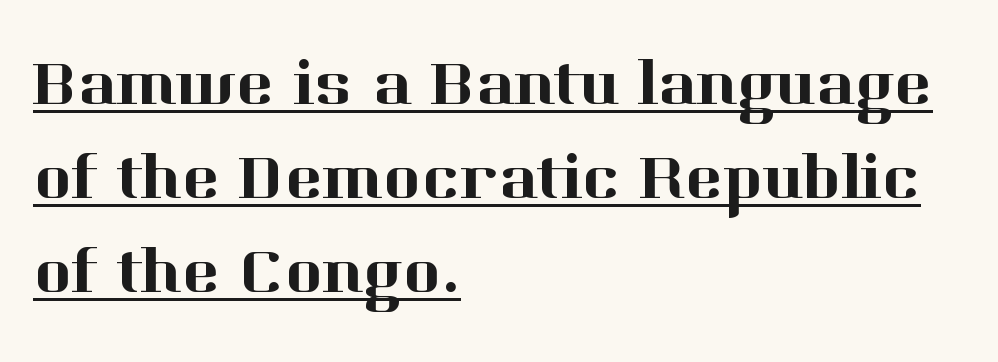
{"serif": "yes", "italic": "no", "width": "normal", "stroke_contrast": "high", "x_height": "medium", "monospaced": "no", "underline": "yes", "align": "left", "line_spacing": "normal", "line_spacing_ratio": 1.47, "letter_spacing": "normal", "letter_spacing_em": 0.0, "glyph_px": 64}
